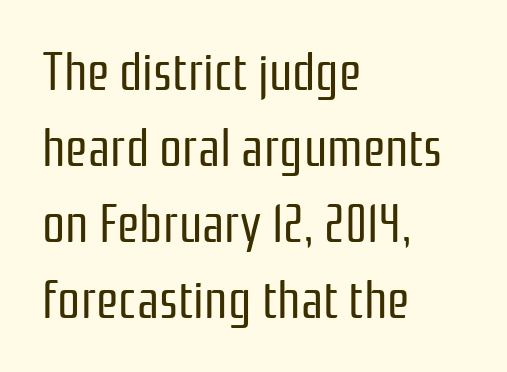
{"serif": "no", "italic": "no", "bold": "no", "weight": "regular", "width": "condensed", "stroke_contrast": "low", "x_height": "medium", "monospaced": "no", "underline": "no", "align": "left", "line_spacing": "normal", "line_spacing_ratio": 1.49, "letter_spacing": "normal", "letter_spacing_em": 0.0, "glyph_px": 51}
